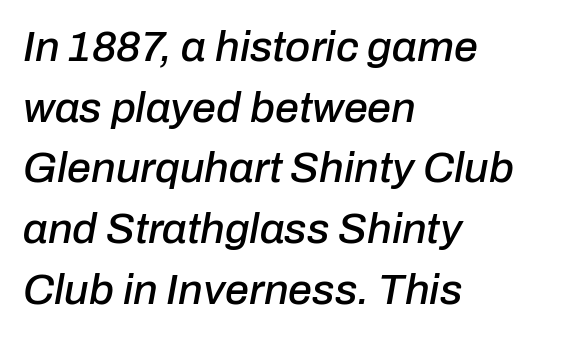
Q: Is the text italic (slanted)? A: Yes, it leans right by about 10 degrees.
Q: Is the text underlined? A: No.
Q: How is the paragraph aligned? A: Left-aligned.
Q: Is the spacing between letters normal or unusually wide? A: Normal.
Q: Is the spacing between lines tight, normal or loose? A: Normal.
Q: Width (condensed, normal, or wide)? A: Normal.
Q: Stroke contrast? A: Low.
Q: x-height? A: Medium.
Q: Monospaced? A: No.
